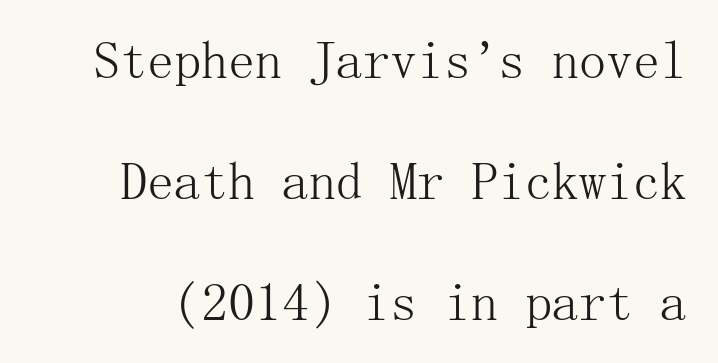
Q: Is the text bold? A: No.
Q: Is the text italic (slanted)? A: No, it is upright.
Q: Is the typeface a serif or a sans-serif typeface? A: Serif.
Q: Is the text underlined? A: No.
Q: Is the spacing between letters normal or unusually wide? A: Normal.
Q: Is the spacing between lines tight, normal or loose? A: Loose.
Q: Width (condensed, normal, or wide)? A: Normal.
Q: Stroke contrast? A: Medium.
Q: x-height? A: Medium.
